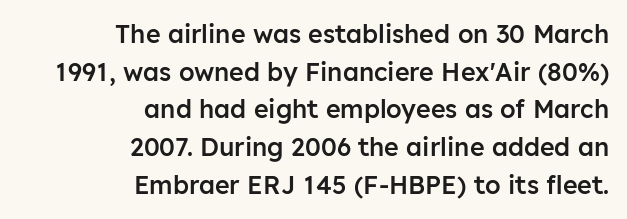
The image shows 25 px text type, upright; set right-aligned, normal line spacing (1.51x), normal letter spacing, not underlined.
